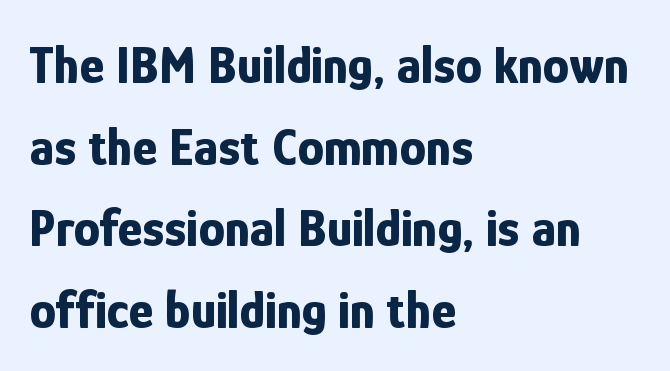
Q: Is the text bold? A: Yes.
Q: Is the text italic (slanted)? A: No, it is upright.
Q: Is the typeface a serif or a sans-serif typeface? A: Sans-serif.
Q: Is the text underlined? A: No.
Q: How is the paragraph aligned? A: Left-aligned.
Q: Is the spacing between letters normal or unusually wide? A: Normal.
Q: Is the spacing between lines tight, normal or loose? A: Normal.
Q: Width (condensed, normal, or wide)? A: Condensed.
Q: Stroke contrast? A: Low.
Q: x-height? A: Medium.
Q: Monospaced? A: No.
